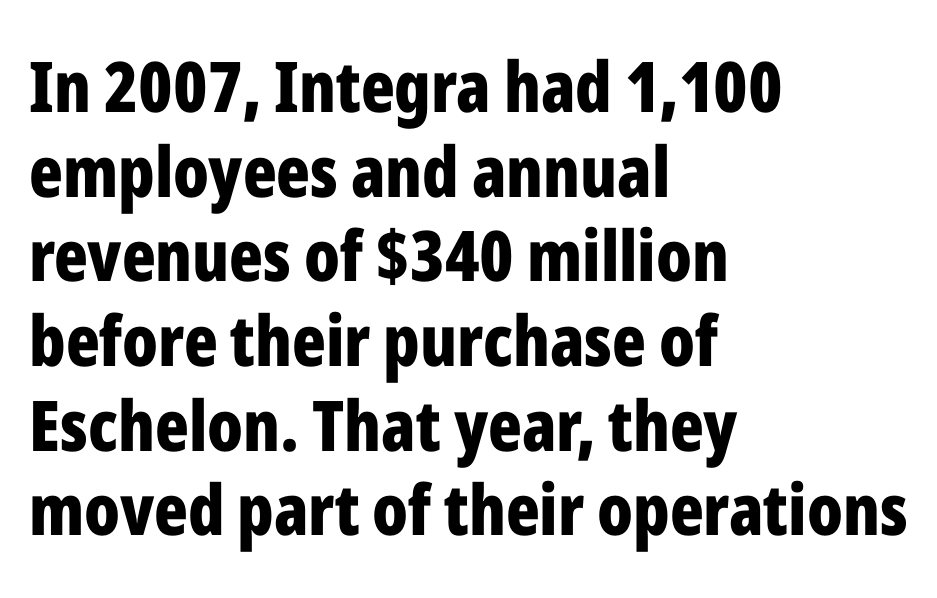
{"serif": "no", "italic": "no", "bold": "yes", "weight": "bold", "width": "condensed", "stroke_contrast": "low", "x_height": "medium", "monospaced": "no", "underline": "no", "align": "left", "line_spacing_ratio": 1.21, "letter_spacing": "normal", "letter_spacing_em": 0.0, "glyph_px": 70}
